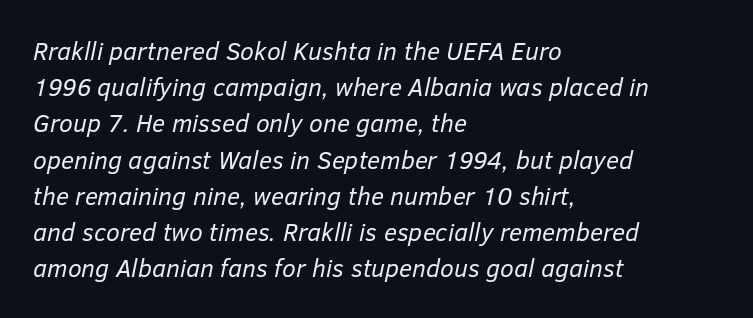
Q: Is the text bold? A: No.
Q: Is the text italic (slanted)? A: Yes, it leans right by about 12 degrees.
Q: Is the text underlined? A: No.
Q: How is the paragraph aligned? A: Left-aligned.
Q: Is the spacing between letters normal or unusually wide? A: Normal.
Q: Is the spacing between lines tight, normal or loose? A: Normal.
